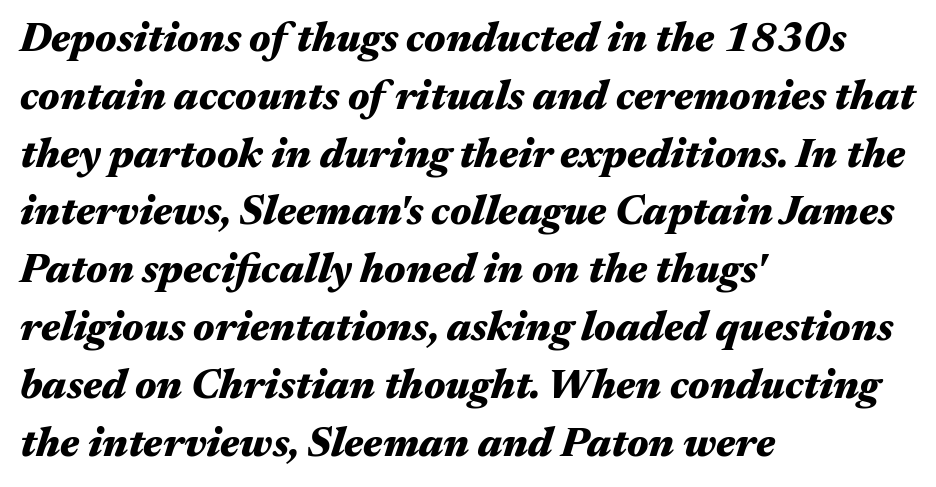
{"italic": "yes", "lean": "right", "slant_degrees": 17, "bold": "yes", "weight": "heavy", "width": "wide", "stroke_contrast": "medium", "x_height": "medium", "monospaced": "no", "underline": "no", "align": "left", "line_spacing": "normal", "line_spacing_ratio": 1.41, "letter_spacing": "normal", "letter_spacing_em": 0.0, "glyph_px": 41}
